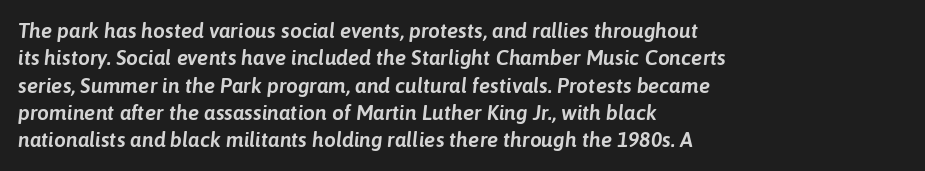
{"italic": "yes", "lean": "right", "slant_degrees": 6, "underline": "no", "align": "left", "line_spacing": "normal", "line_spacing_ratio": 1.3, "letter_spacing": "normal", "letter_spacing_em": 0.0, "glyph_px": 21}
